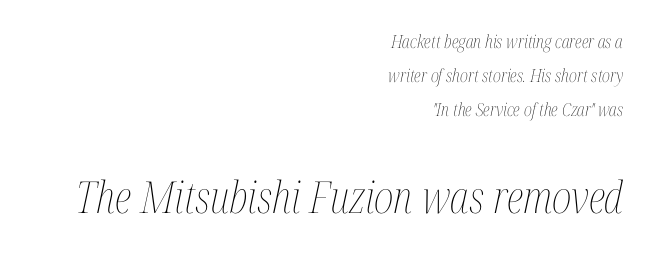
Q: Is the text bold? A: No.
Q: Is the text italic (slanted)? A: Yes, it leans right by about 12 degrees.
Q: Is the text underlined? A: No.
Q: How is the paragraph aligned? A: Right-aligned.
Q: Is the spacing between letters normal or unusually wide? A: Normal.
Q: Which block of text is set in a larger size, the first (top) or the second (bottom)? A: The second (bottom) one.
Q: Width (condensed, normal, or wide)? A: Condensed.
Q: Stroke contrast? A: Medium.
Q: x-height? A: Medium.
Q: Monospaced? A: No.
